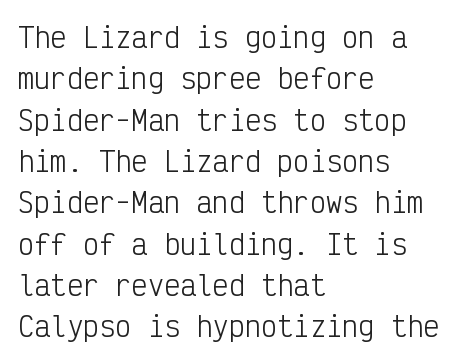
The image shows 27 px text type, upright; set left-aligned, normal line spacing (1.53x), normal letter spacing, not underlined.
